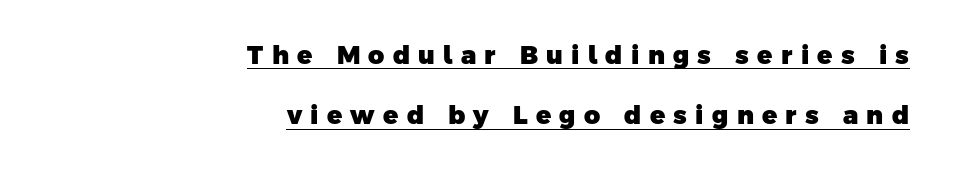
The lines are quadded right. Has an underline been added? It has. The letters are bold, with thick, heavy strokes. Tracking here is generous; glyphs stand well apart from one another. Students, observe: this is what heavily led, spacious text looks like.
